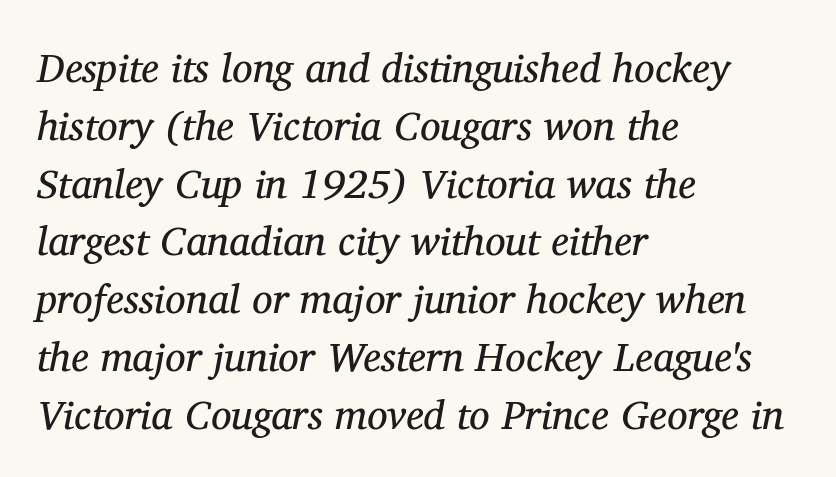
Q: Is the text bold? A: No.
Q: Is the text italic (slanted)? A: Yes, it leans right by about 11 degrees.
Q: Is the typeface a serif or a sans-serif typeface? A: Serif.
Q: Is the text underlined? A: No.
Q: How is the paragraph aligned? A: Left-aligned.
Q: Is the spacing between letters normal or unusually wide? A: Normal.
Q: Is the spacing between lines tight, normal or loose? A: Normal.
Q: Width (condensed, normal, or wide)? A: Normal.
Q: Stroke contrast? A: Medium.
Q: x-height? A: Medium.
Q: Monospaced? A: No.
